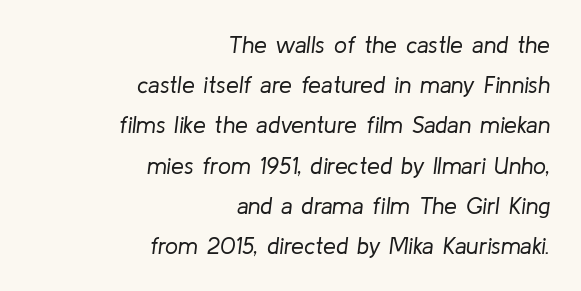
{"italic": "yes", "lean": "right", "slant_degrees": 8, "bold": "no", "underline": "no", "align": "right", "line_spacing_ratio": 1.75, "letter_spacing": "normal", "letter_spacing_em": 0.0, "glyph_px": 23}
